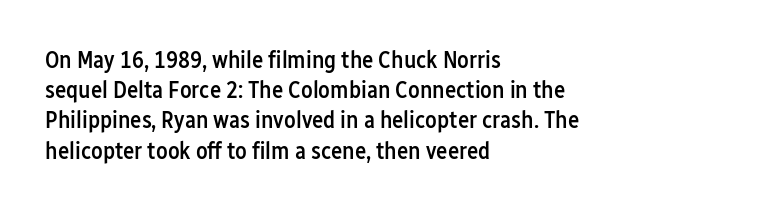
The image shows 24 px text type, upright; set left-aligned, normal line spacing (1.26x), normal letter spacing, not underlined.
